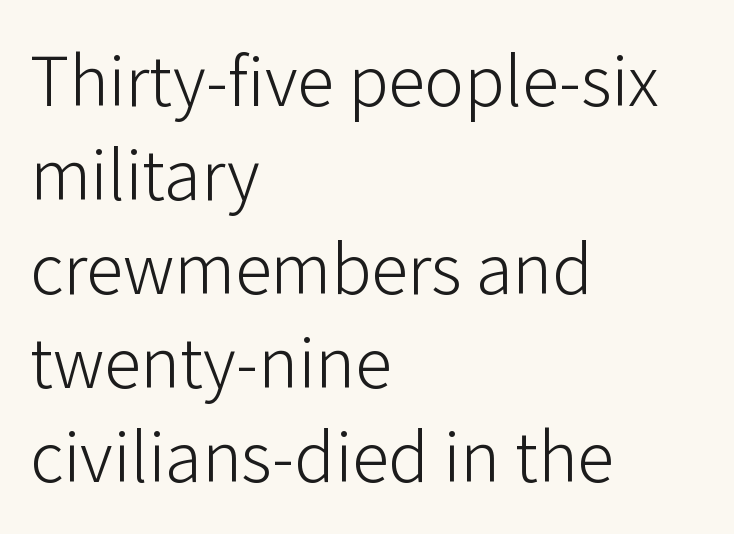
The image shows 74 px light sans-serif type, upright; set left-aligned, normal line spacing (1.27x), normal letter spacing, not underlined; low stroke contrast and a medium x-height.
